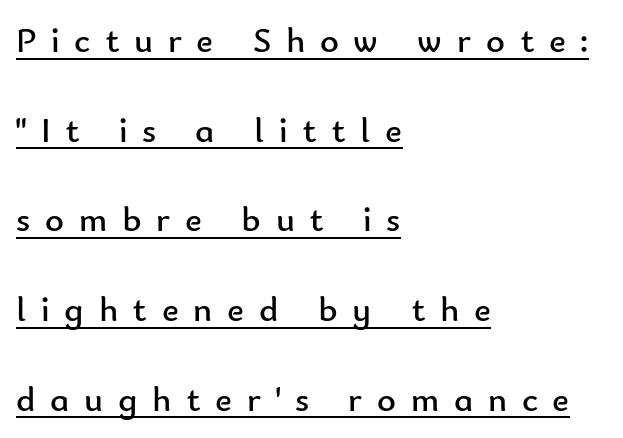
The image shows 36 px regular-weight sans-serif type, upright; set left-aligned, loose line spacing (2.49x), unusually wide letter spacing (+0.41 em), underlined; low stroke contrast and a small x-height.
